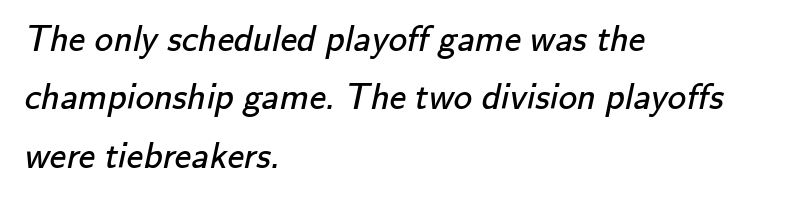
The image shows 37 px regular-weight sans-serif type; set left-aligned, normal line spacing (1.58x), normal letter spacing, not underlined; low stroke contrast and a small x-height.
